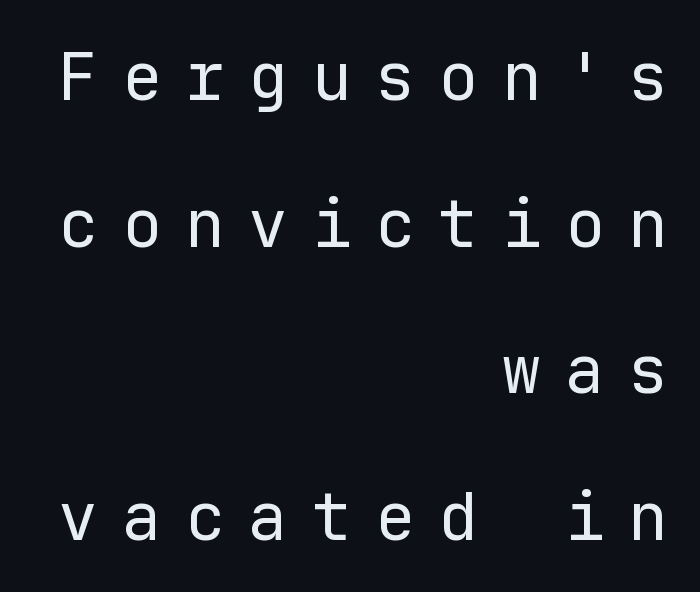
Nothing sits at the stroke ends, so this counts as sans-serif. Decoration check: the copy has no underline. Italic? Not at all — the glyphs are vertical. The designer dialed line spacing up above the default. A typesetter would call this monospace, since all characters share one set width. Glyph-to-glyph distance is far greater than everyday printed text.
